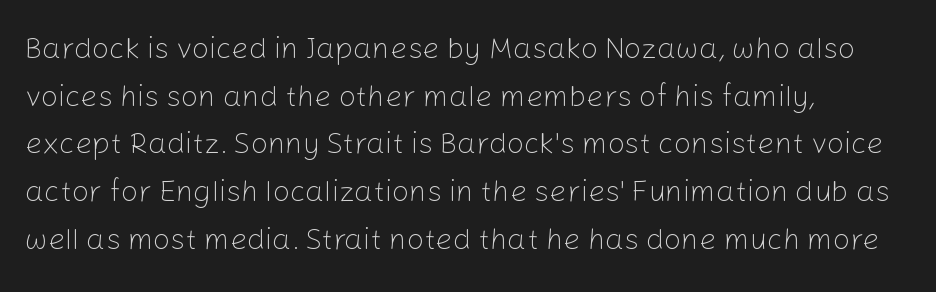
{"serif": "no", "italic": "no", "bold": "no", "weight": "light", "width": "normal", "stroke_contrast": "low", "x_height": "medium", "monospaced": "no", "underline": "no", "align": "left", "line_spacing": "normal", "line_spacing_ratio": 1.59, "letter_spacing": "normal", "letter_spacing_em": 0.0, "glyph_px": 30}
